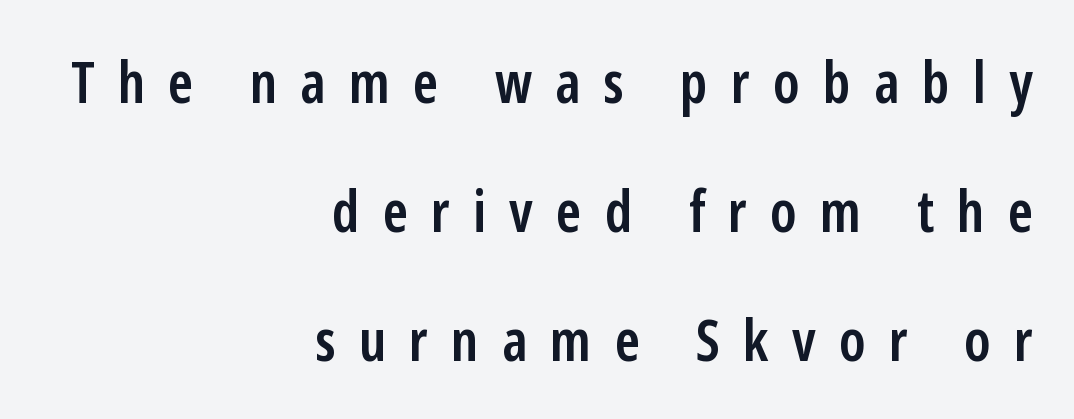
The image shows 58 px semibold, condensed sans-serif type, upright; set right-aligned, loose line spacing (2.22x), unusually wide letter spacing (+0.4 em), not underlined; low stroke contrast and a medium x-height.
